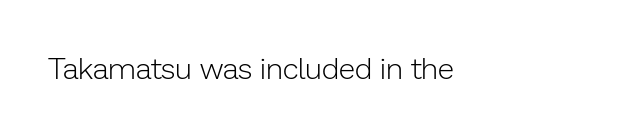
Q: Is the text bold? A: No.
Q: Is the text italic (slanted)? A: No, it is upright.
Q: Is the typeface a serif or a sans-serif typeface? A: Sans-serif.
Q: Is the text underlined? A: No.
Q: Is the spacing between letters normal or unusually wide? A: Normal.
Q: Width (condensed, normal, or wide)? A: Normal.
Q: Stroke contrast? A: Low.
Q: x-height? A: Medium.
Q: Monospaced? A: No.
